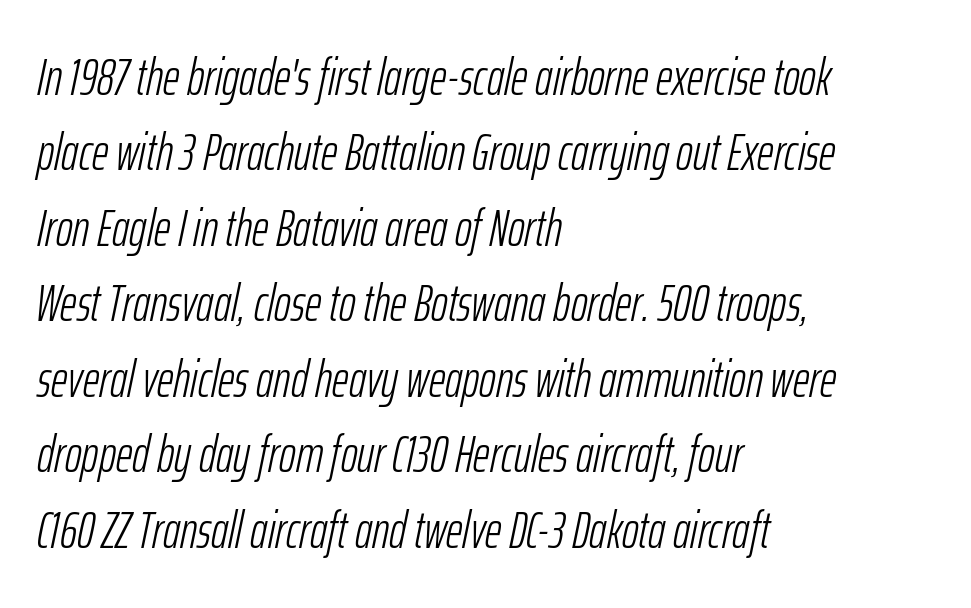
The image shows 51 px light, condensed type, italic (leaning right); set left-aligned, normal line spacing (1.48x), normal letter spacing, not underlined; low stroke contrast and a medium x-height.
